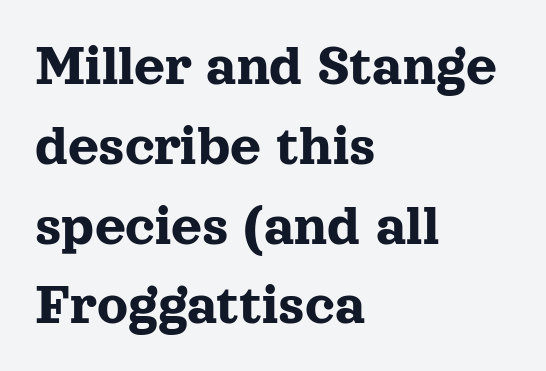
Honestly, the row spacing looks completely unremarkable. Beneath every word, the page is bare. The letterforms sit shoulder to shoulder at normal distance. No italicization has been applied; the sample stays upright. This is serif lettering, the kind often seen in printed books. The face used here is proportionally spaced, like ordinary book or web type.
